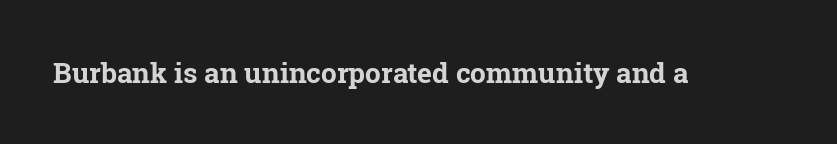
Q: Is the text bold? A: Yes.
Q: Is the text italic (slanted)? A: No, it is upright.
Q: Is the typeface a serif or a sans-serif typeface? A: Serif.
Q: Is the text underlined? A: No.
Q: Is the spacing between letters normal or unusually wide? A: Normal.
Q: Width (condensed, normal, or wide)? A: Normal.
Q: Stroke contrast? A: Low.
Q: x-height? A: Medium.
Q: Monospaced? A: No.
